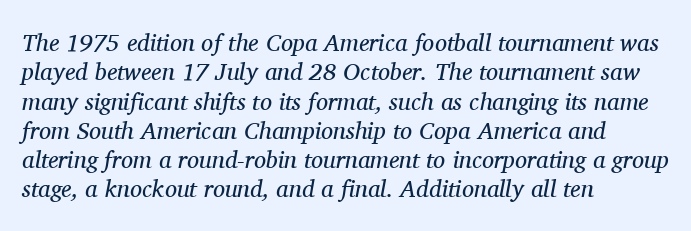
Q: Is the text bold? A: No.
Q: Is the text italic (slanted)? A: Yes, it leans right by about 11 degrees.
Q: Is the text underlined? A: No.
Q: How is the paragraph aligned? A: Left-aligned.
Q: Is the spacing between letters normal or unusually wide? A: Normal.
